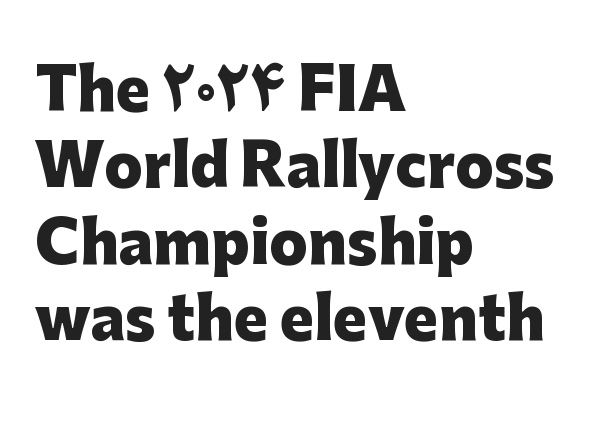
{"serif": "no", "italic": "no", "bold": "yes", "weight": "heavy", "width": "normal", "stroke_contrast": "low", "x_height": "medium", "monospaced": "no", "underline": "no", "align": "left", "line_spacing": "normal", "line_spacing_ratio": 1.34, "letter_spacing": "normal", "letter_spacing_em": 0.0, "glyph_px": 57}
